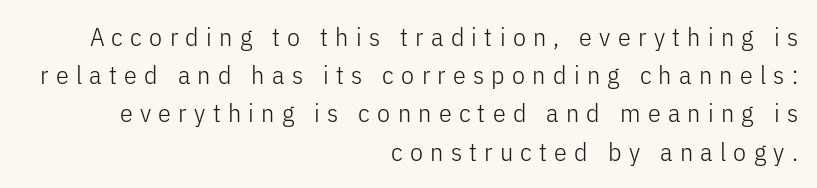
The image shows 26 px text type, upright; set right-aligned, normal line spacing (1.47x), unusually wide letter spacing (+0.28 em), not underlined.
